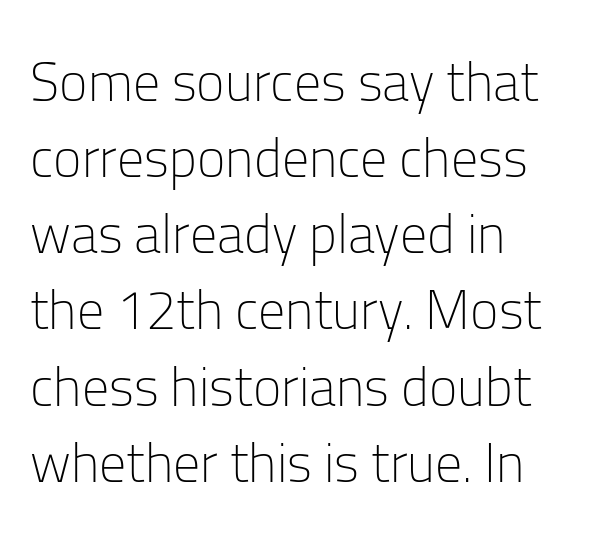
The words here are not underlined. Left-aligned paragraph, ragged on the right. Unbolded letterforms with no extra heft. Between one letter and the next there's only the usual sliver of space.
